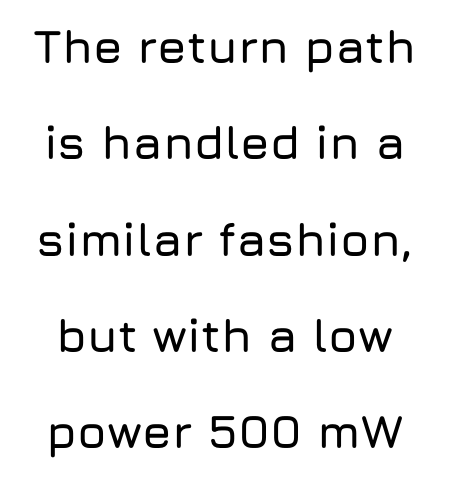
{"serif": "no", "italic": "no", "width": "normal", "stroke_contrast": "low", "x_height": "medium", "monospaced": "no", "underline": "no", "line_spacing": "loose", "line_spacing_ratio": 2.05, "letter_spacing": "normal", "letter_spacing_em": 0.0, "glyph_px": 47}
